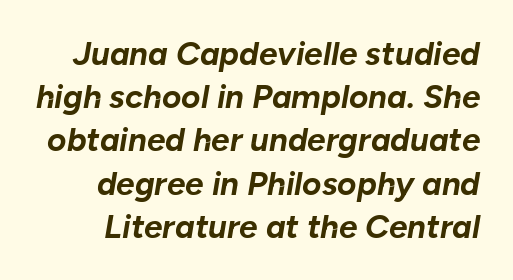
{"italic": "yes", "lean": "right", "slant_degrees": 10, "bold": "yes", "weight": "bold", "width": "normal", "stroke_contrast": "low", "x_height": "medium", "monospaced": "no", "underline": "no", "line_spacing": "normal", "line_spacing_ratio": 1.31, "letter_spacing": "normal", "letter_spacing_em": 0.0, "glyph_px": 33}
